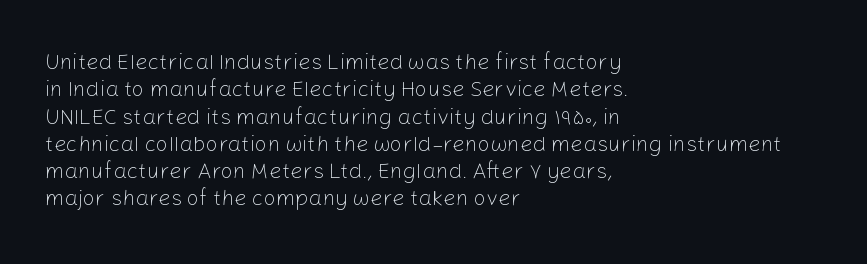
Rendered with straight, roman letterforms. Weight: not bold — regular or lighter. Words appear dense and cohesive because spacing is normal. Horizontal alignment here is leftward, the default for most running prose. A clean baseline with only descenders dipping below it.
